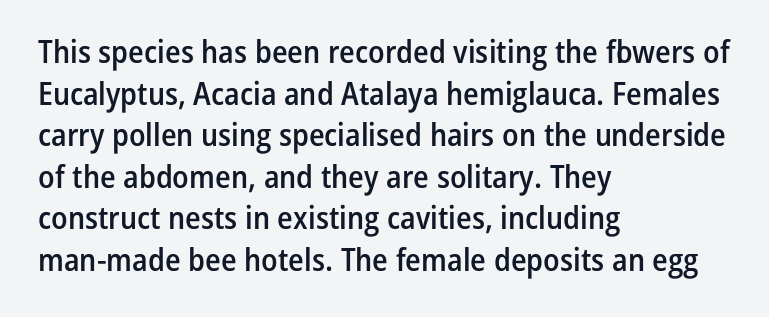
The image shows 32 px semibold, condensed sans-serif type, upright; set left-aligned, normal line spacing (1.3x), normal letter spacing, not underlined; low stroke contrast and a medium x-height.
